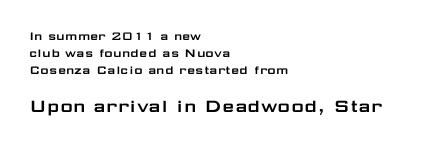
The image shows 21 px text type, upright; set left-aligned, line spacing 1.2x, normal letter spacing, not underlined; the second (bottom) block is 1.5x larger.
